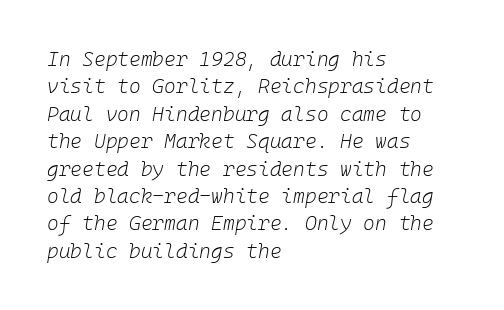
{"italic": "yes", "lean": "right", "slant_degrees": 10, "bold": "no", "underline": "no", "align": "left", "line_spacing": "normal", "line_spacing_ratio": 1.37, "letter_spacing": "normal", "letter_spacing_em": 0.0, "glyph_px": 20}
